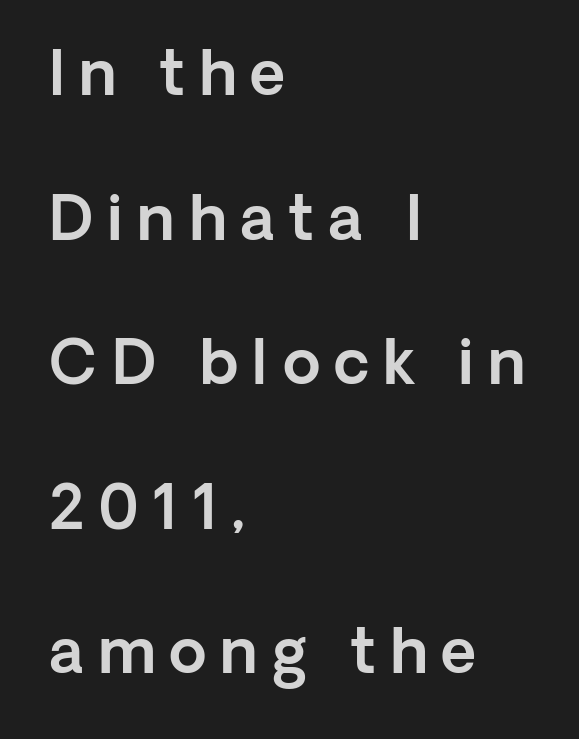
{"serif": "no", "italic": "no", "width": "normal", "x_height": "medium", "monospaced": "no", "underline": "no", "align": "left", "line_spacing": "loose", "line_spacing_ratio": 2.37, "letter_spacing": "wide", "letter_spacing_em": 0.23, "glyph_px": 61}
